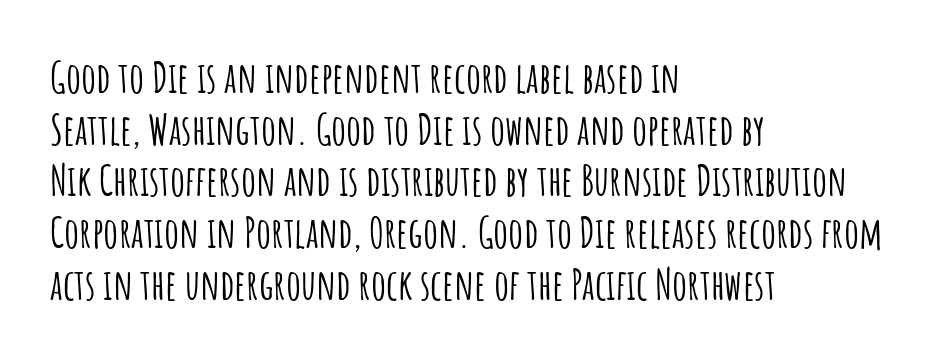
The image shows 42 px condensed sans-serif type, upright; set left-aligned, line spacing 1.23x, normal letter spacing, not underlined; low stroke contrast and a large x-height.
